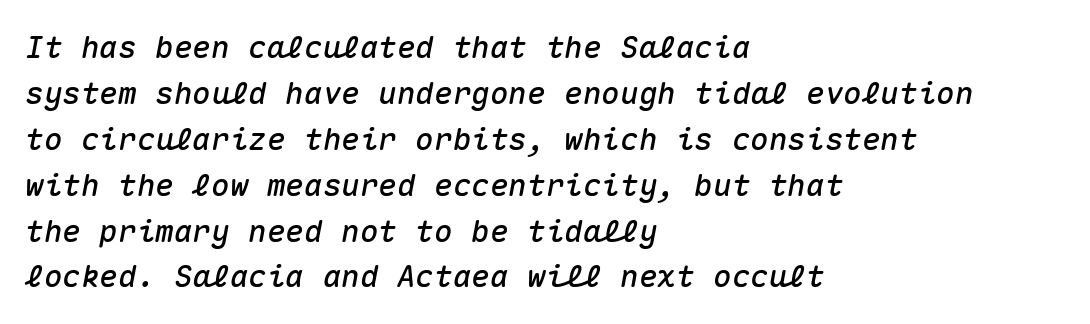
{"italic": "yes", "lean": "right", "slant_degrees": 10, "width": "normal", "stroke_contrast": "medium", "x_height": "medium", "monospaced": "yes", "underline": "no", "align": "left", "line_spacing": "normal", "line_spacing_ratio": 1.48, "letter_spacing": "normal", "letter_spacing_em": 0.0, "glyph_px": 31}
